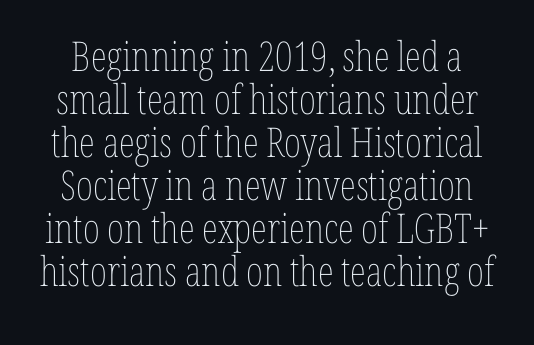
The image shows 41 px thin, condensed type, upright; set tight line spacing (1.05x), normal letter spacing, not underlined; low stroke contrast and a medium x-height.
